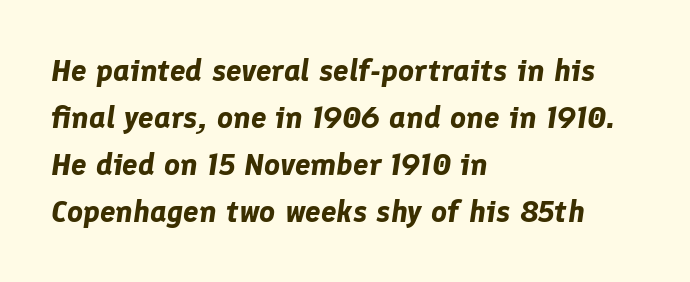
The rows are spaced the way most documents space them. Style check: oblique. Set as a true bold cut, around the 700 mark. Nobody touched the tracking dial on this one. Clear beneath every line of the passage. Reading down the block, your eye returns to a fixed left position each line.
